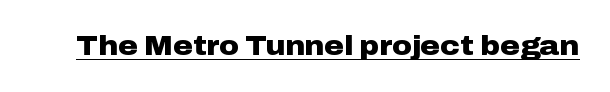
{"italic": "no", "bold": "yes", "underline": "yes", "letter_spacing": "normal", "letter_spacing_em": 0.0, "glyph_px": 27}
